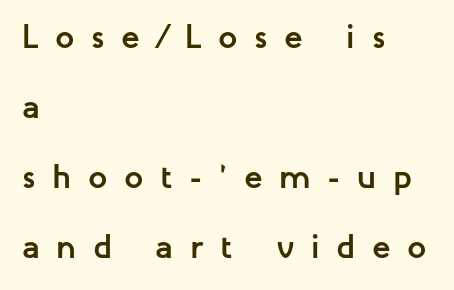
{"serif": "no", "italic": "no", "bold": "yes", "weight": "semibold", "width": "normal", "stroke_contrast": "low", "x_height": "medium", "monospaced": "no", "underline": "no", "align": "left", "line_spacing": "loose", "line_spacing_ratio": 2.06, "letter_spacing": "wide", "letter_spacing_em": 0.49, "glyph_px": 34}
